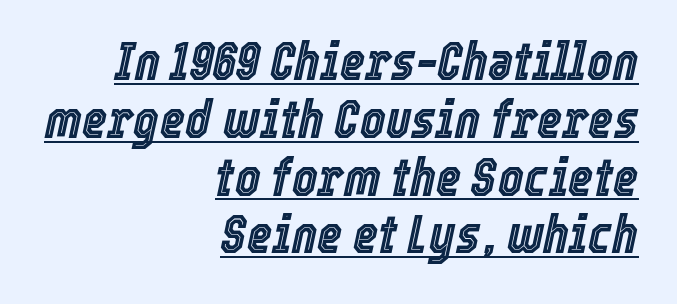
The image shows 54 px condensed type, italic (leaning right); set right-aligned, tight line spacing (1.07x), normal letter spacing, underlined; a medium x-height.
